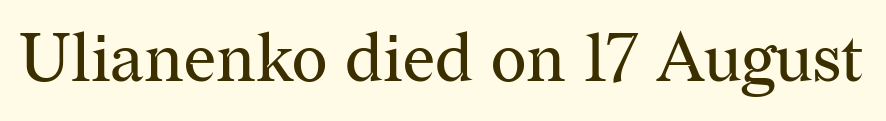
Q: Is the text bold? A: No.
Q: Is the text italic (slanted)? A: No, it is upright.
Q: Is the typeface a serif or a sans-serif typeface? A: Serif.
Q: Is the text underlined? A: No.
Q: Is the spacing between letters normal or unusually wide? A: Normal.
Q: Width (condensed, normal, or wide)? A: Normal.
Q: Stroke contrast? A: Medium.
Q: x-height? A: Medium.
Q: Monospaced? A: No.
